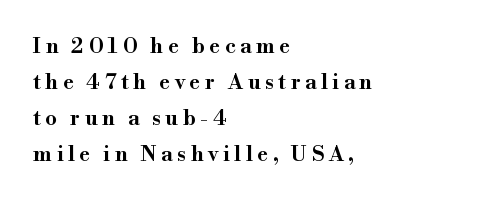
The image shows 21 px text type, upright; set left-aligned, line spacing 1.71x, unusually wide letter spacing (+0.22 em), not underlined.
